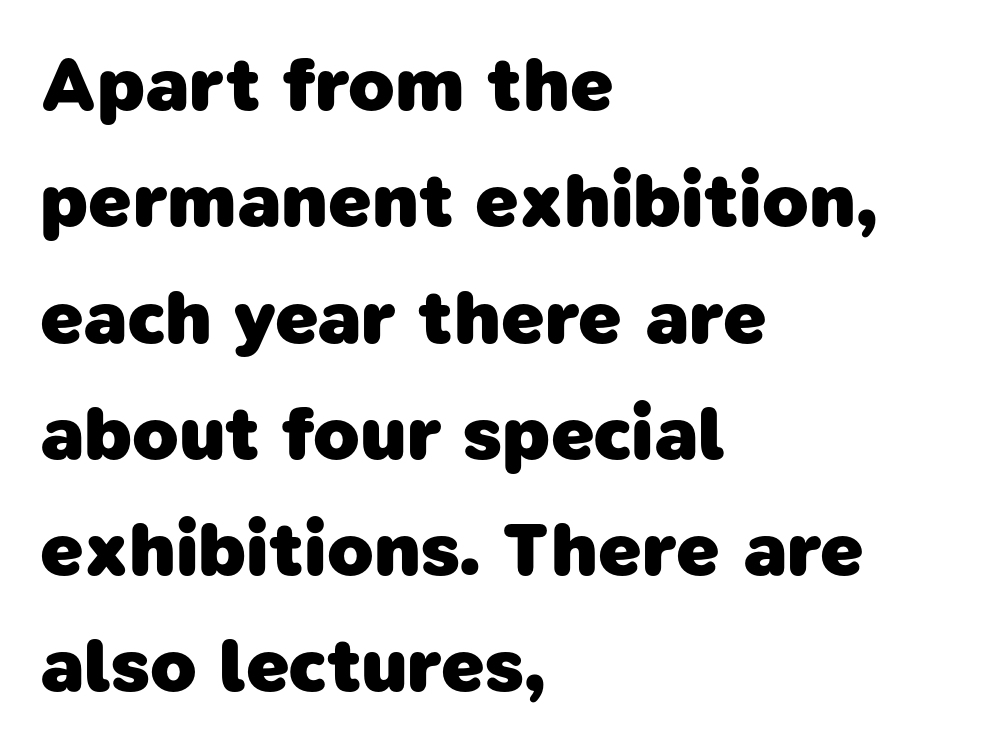
Evenly set lines give the paragraph a standard silhouette. The face used here is proportionally spaced, like ordinary book or web type. The horizontal fit of the characters is conventional and even. Heavy, bold letterforms.
